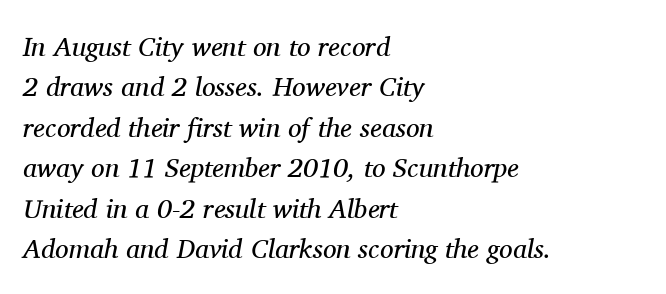
{"italic": "yes", "lean": "right", "slant_degrees": 11, "bold": "no", "underline": "no", "align": "left", "line_spacing": "normal", "line_spacing_ratio": 1.5, "letter_spacing": "normal", "letter_spacing_em": 0.0, "glyph_px": 27}
